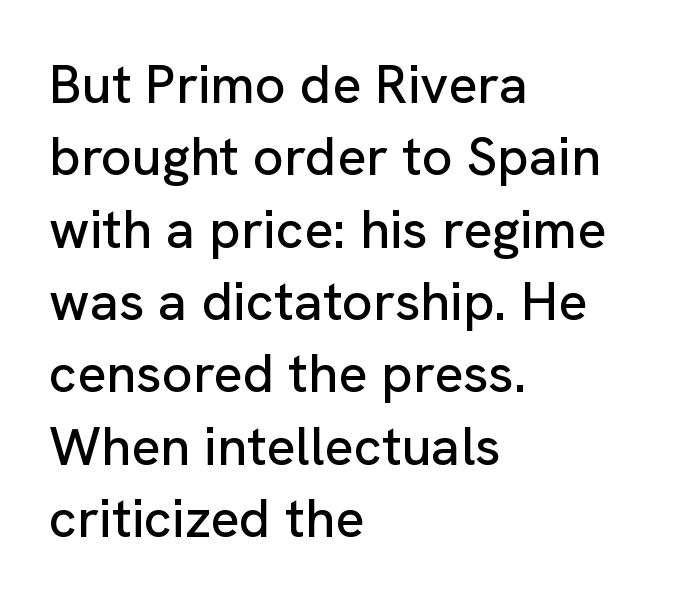
The image shows 54 px sans-serif type, upright; set left-aligned, normal line spacing (1.34x), normal letter spacing, not underlined; low stroke contrast and a medium x-height.
